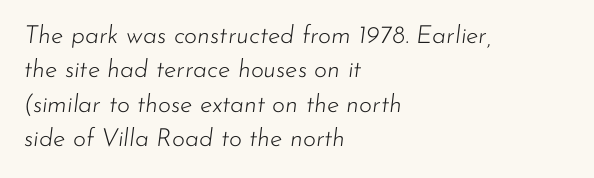
Q: Is the text bold? A: No.
Q: Is the text italic (slanted)? A: Yes, it leans right by about 7 degrees.
Q: Is the text underlined? A: No.
Q: How is the paragraph aligned? A: Left-aligned.
Q: Is the spacing between letters normal or unusually wide? A: Normal.
Q: Is the spacing between lines tight, normal or loose? A: Normal.
